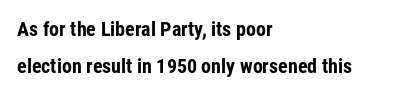
The image shows 20 px bold type, upright; set left-aligned, line spacing 1.85x, normal letter spacing, not underlined.
